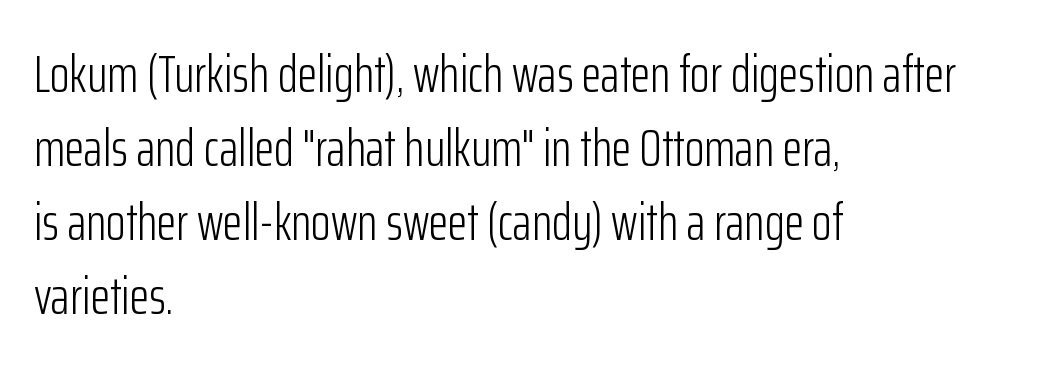
The passage shown is not bold in any degree. Check the space under the baseline: it is left empty. The space between consecutive lines is moderate. Nothing sits at the stroke ends, so this counts as sans-serif. Line beginnings align vertically; line endings do not. Characters remain perfectly vertical along every line.
